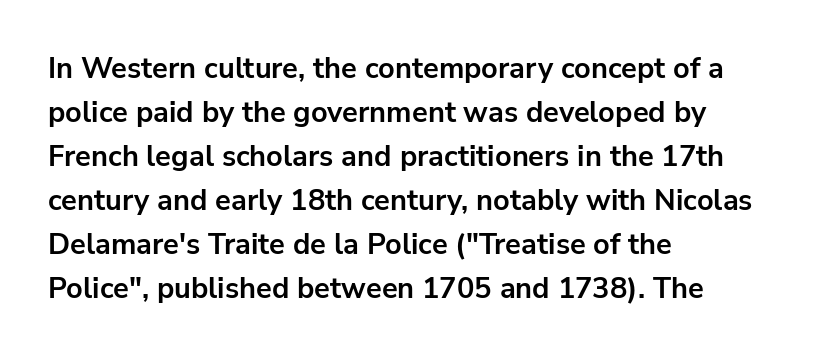
Reading down the column, the eye jumps a familiar distance to each next line. Each letter keeps its own natural width here, so spacing adapts to shape. Leftover space on each line is placed entirely after the last word. You could call the tracking neutral — neither tight nor loose. Check where the strokes stop: nothing finishes them off — pure sans.
